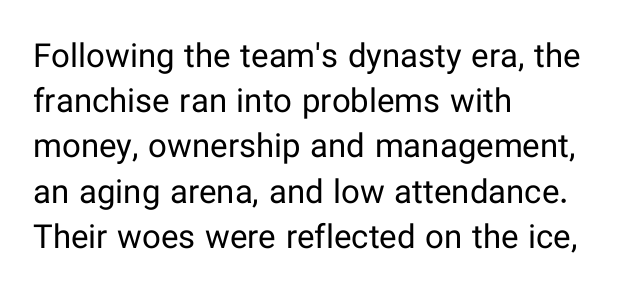
{"serif": "no", "italic": "no", "bold": "no", "weight": "regular", "width": "normal", "stroke_contrast": "low", "x_height": "medium", "monospaced": "no", "underline": "no", "align": "left", "line_spacing": "normal", "line_spacing_ratio": 1.37, "letter_spacing": "normal", "letter_spacing_em": 0.0, "glyph_px": 33}
